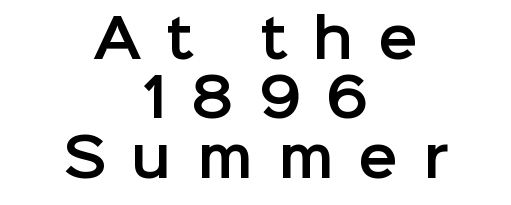
The image shows 53 px sans-serif type, upright; set centered, tight line spacing (1.12x), unusually wide letter spacing (+0.47 em), not underlined; low stroke contrast and a medium x-height.
